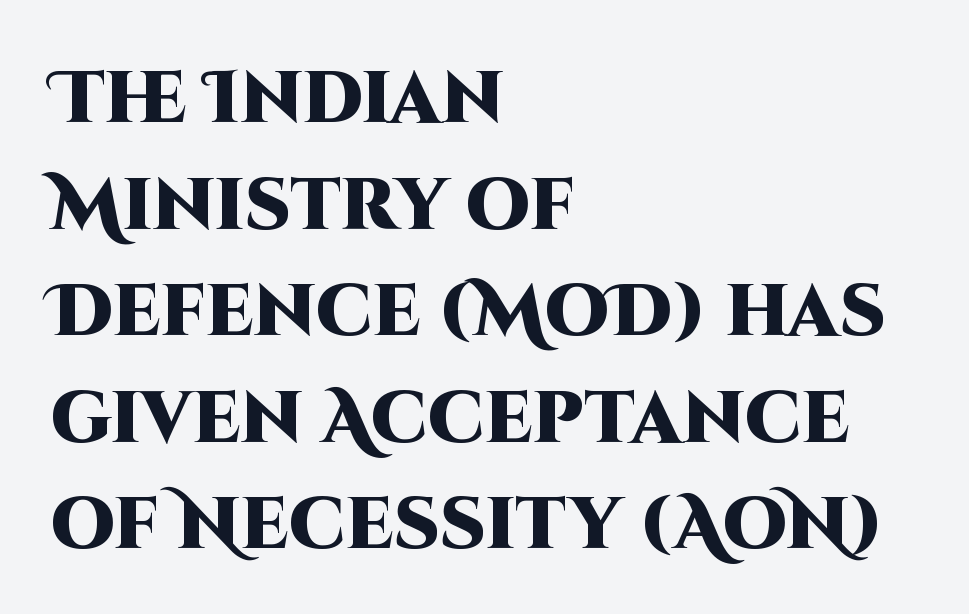
Clear beneath every line of the passage. Does the lettering tilt? It doesn't — this is upright. The typesetting leans heavy: a genuine bold. Notice how the passage keeps a crisp vertical edge on the left only.
